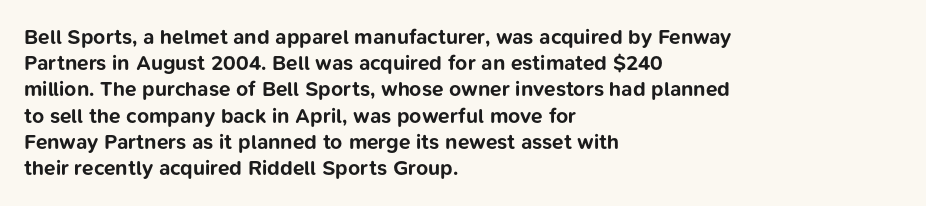
Does the weight exceed regular? Yes, all the way to bold. A typesetter would mark this as roman, not italic. The glyphs are unaccompanied by any horizontal stroke below them. Interline gaps are of average width in this sample. The horizontal fit of the characters is conventional and even.
